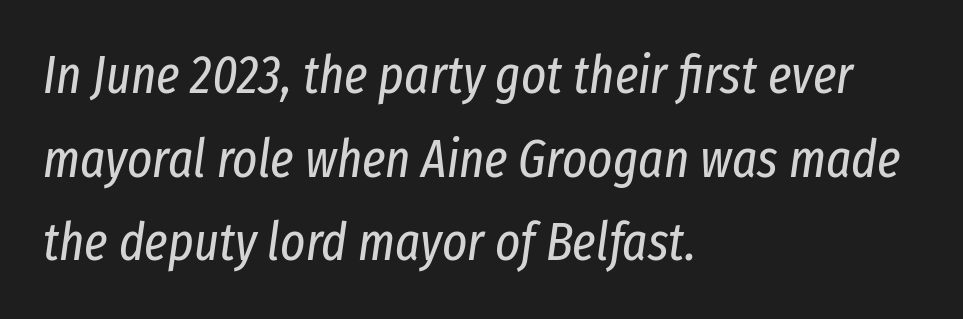
{"italic": "yes", "lean": "right", "slant_degrees": 8, "bold": "no", "weight": "regular", "width": "condensed", "stroke_contrast": "low", "x_height": "medium", "monospaced": "no", "underline": "no", "align": "left", "line_spacing": "normal", "line_spacing_ratio": 1.58, "letter_spacing": "normal", "letter_spacing_em": 0.0, "glyph_px": 53}
